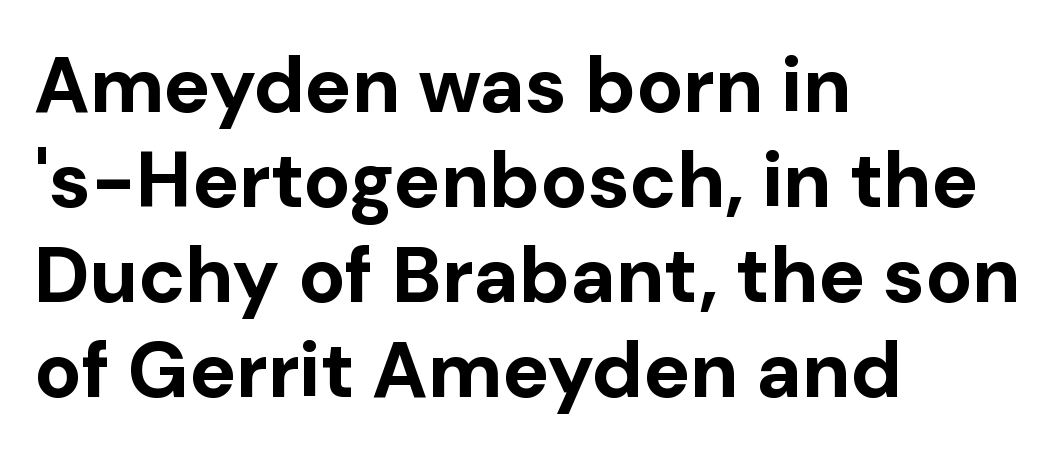
{"serif": "no", "italic": "no", "bold": "yes", "weight": "bold", "width": "normal", "stroke_contrast": "low", "x_height": "medium", "monospaced": "no", "underline": "no", "align": "left", "line_spacing_ratio": 1.22, "letter_spacing": "normal", "letter_spacing_em": 0.0, "glyph_px": 78}
